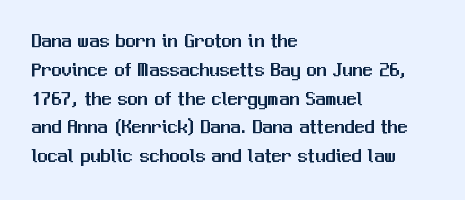
Default kerning and tracking; the words read as compact shapes. The type sits square on the baseline with zero lean. How would I describe the line gaps? Plain and ordinary. The zone under the glyphs is completely vacant. The lines are quadded left.
